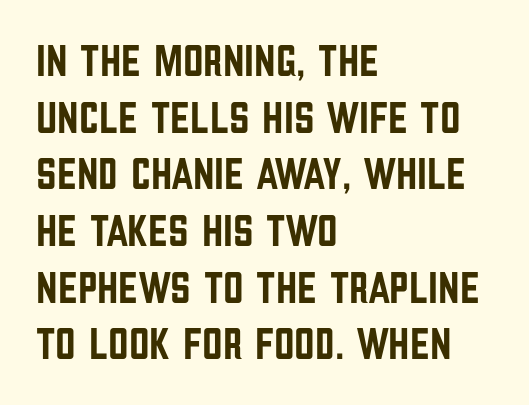
The image shows 45 px condensed sans-serif type, upright; set left-aligned, normal line spacing (1.26x), normal letter spacing, not underlined; low stroke contrast and a large x-height.
